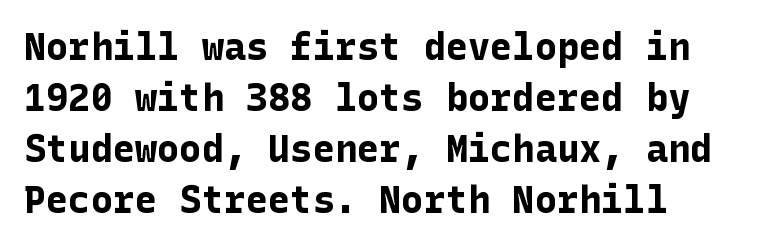
{"serif": "no", "italic": "no", "bold": "yes", "weight": "bold", "width": "normal", "stroke_contrast": "low", "x_height": "medium", "underline": "no", "line_spacing": "normal", "line_spacing_ratio": 1.38, "letter_spacing": "normal", "letter_spacing_em": 0.0, "glyph_px": 37}
